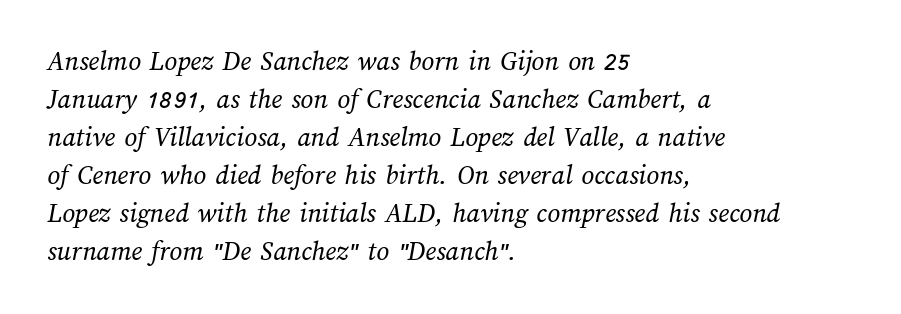
{"bold": "no", "weight": "regular", "width": "normal", "stroke_contrast": "medium", "x_height": "medium", "monospaced": "no", "underline": "no", "align": "left", "line_spacing": "normal", "line_spacing_ratio": 1.36, "letter_spacing": "normal", "letter_spacing_em": 0.0, "glyph_px": 28}
